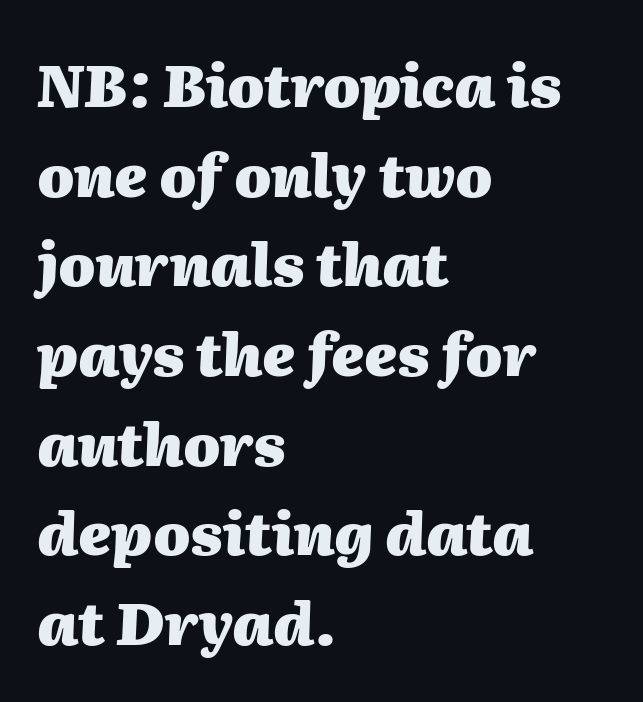
The image shows 59 px heavy type, italic (leaning right); set left-aligned, normal line spacing (1.52x), normal letter spacing, not underlined; medium stroke contrast and a medium x-height.
